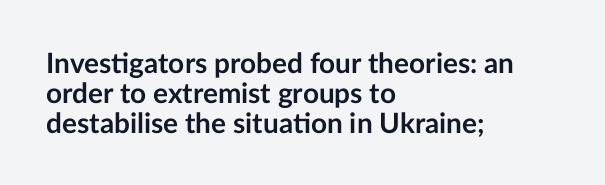
The image shows 28 px semibold sans-serif type, upright; set left-aligned, tight line spacing (1.07x), normal letter spacing, not underlined; low stroke contrast and a medium x-height.
